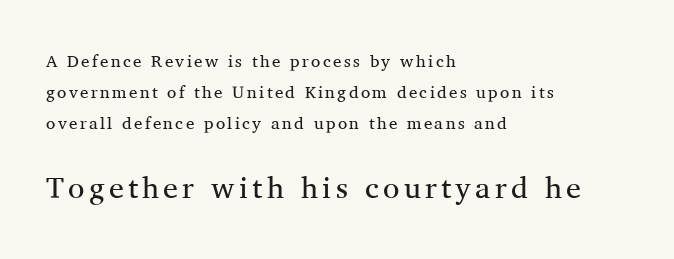
Q: Is the text bold? A: No.
Q: Is the text italic (slanted)? A: No, it is upright.
Q: Is the typeface a serif or a sans-serif typeface? A: Serif.
Q: Is the text underlined? A: No.
Q: How is the paragraph aligned? A: Left-aligned.
Q: Which block of text is set in a larger size, the first (top) or the second (bottom)? A: The second (bottom) one.
Q: Width (condensed, normal, or wide)? A: Normal.
Q: Stroke contrast? A: Medium.
Q: x-height? A: Medium.
Q: Monospaced? A: No.
